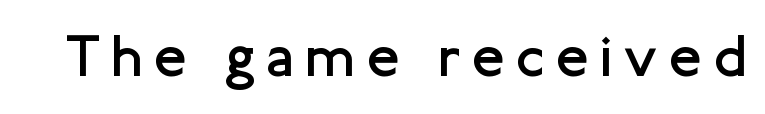
Q: Is the text bold? A: No.
Q: Is the text italic (slanted)? A: No, it is upright.
Q: Is the typeface a serif or a sans-serif typeface? A: Sans-serif.
Q: Is the text underlined? A: No.
Q: Is the spacing between letters normal or unusually wide? A: Unusually wide.
Q: Width (condensed, normal, or wide)? A: Normal.
Q: Stroke contrast? A: Low.
Q: x-height? A: Medium.
Q: Monospaced? A: No.
